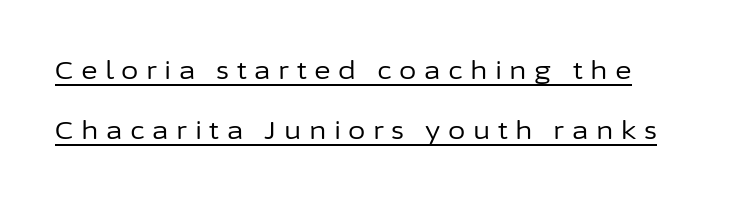
Q: Is the text bold? A: No.
Q: Is the text italic (slanted)? A: No, it is upright.
Q: Is the text underlined? A: Yes.
Q: Is the spacing between letters normal or unusually wide? A: Unusually wide.
Q: Is the spacing between lines tight, normal or loose? A: Loose.
